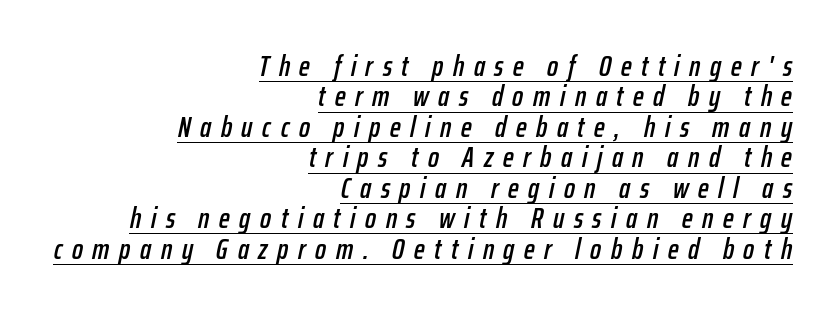
Observe the wide spacing: letters keep a clear distance from each other. Reading down the block, your eye finds every line finishing at a fixed right position. The rendering uses the underline text-decoration. Vertically, the passage feels compressed, each row crowding the next. Slanted lettering throughout.
